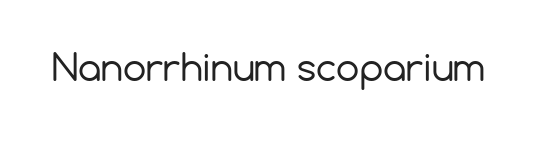
{"serif": "no", "italic": "no", "bold": "no", "weight": "regular", "width": "normal", "stroke_contrast": "low", "x_height": "medium", "monospaced": "no", "underline": "no", "letter_spacing": "normal", "letter_spacing_em": 0.0, "glyph_px": 37}
